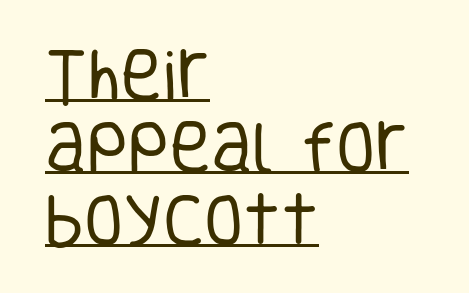
{"serif": "no", "italic": "no", "bold": "no", "weight": "regular", "width": "condensed", "stroke_contrast": "low", "x_height": "large", "monospaced": "no", "underline": "yes", "align": "left", "line_spacing": "normal", "line_spacing_ratio": 1.27, "letter_spacing": "normal", "letter_spacing_em": 0.0, "glyph_px": 57}
